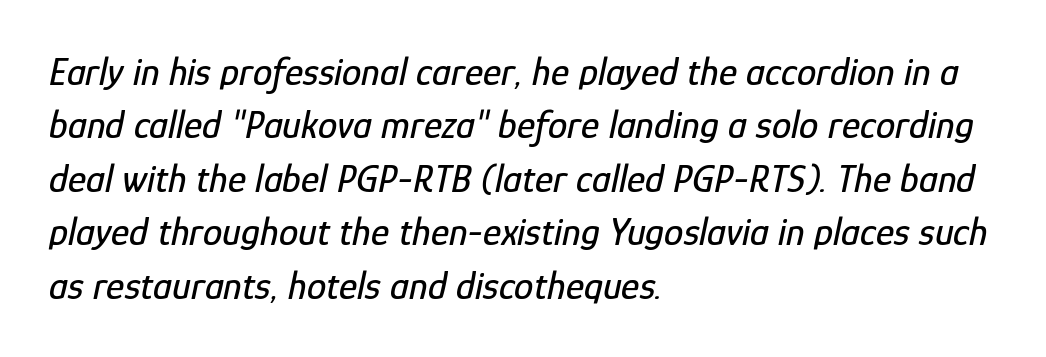
{"italic": "yes", "lean": "right", "slant_degrees": 12, "width": "condensed", "stroke_contrast": "low", "x_height": "medium", "monospaced": "no", "underline": "no", "align": "left", "line_spacing": "normal", "line_spacing_ratio": 1.37, "letter_spacing": "normal", "letter_spacing_em": 0.0, "glyph_px": 39}
